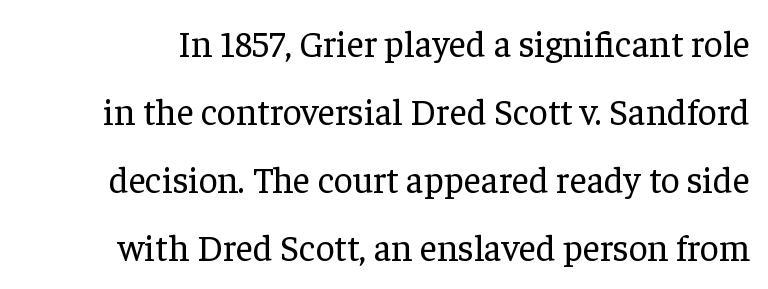
Typographically, this falls in the serif category. Short note: letters normally spaced. The cut favours lightness, reaching ordinary text weight at its darkest. The gap between lines stays unmarked.
